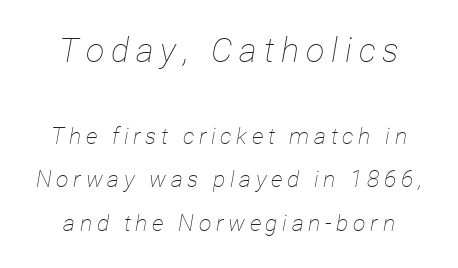
Q: Is the text bold? A: No.
Q: Is the text italic (slanted)? A: Yes, it leans right by about 12 degrees.
Q: Is the text underlined? A: No.
Q: Is the spacing between letters normal or unusually wide? A: Unusually wide.
Q: Is the spacing between lines tight, normal or loose? A: Loose.
Q: Which block of text is set in a larger size, the first (top) or the second (bottom)? A: The first (top) one.
Q: Width (condensed, normal, or wide)? A: Condensed.
Q: Stroke contrast? A: Low.
Q: x-height? A: Medium.
Q: Monospaced? A: No.
